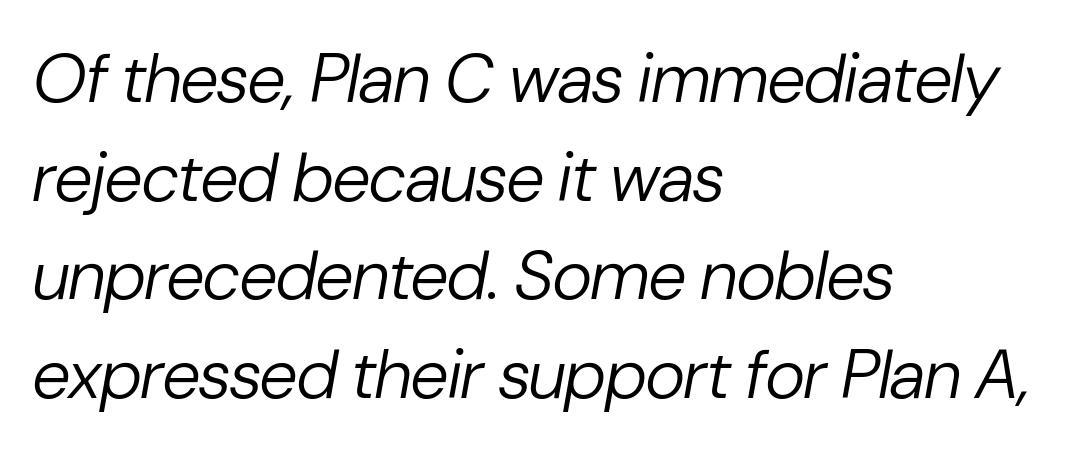
The lines sit at an ordinary, default distance from one another. Lines of text with bare space underneath. This sample has the flowing, uneven cadence of proportional lettering. Does extra space separate the letters? No, they use regular spacing.
